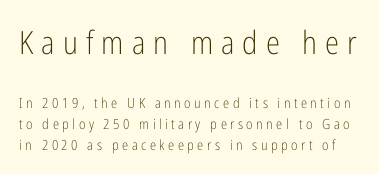
{"serif": "no", "italic": "no", "bold": "no", "weight": "light", "width": "condensed", "stroke_contrast": "low", "x_height": "medium", "monospaced": "no", "underline": "no", "line_spacing": "normal", "line_spacing_ratio": 1.5, "letter_spacing": "wide", "letter_spacing_em": 0.25, "larger_block": "first", "size_ratio": 2.29, "glyph_px": 32}
